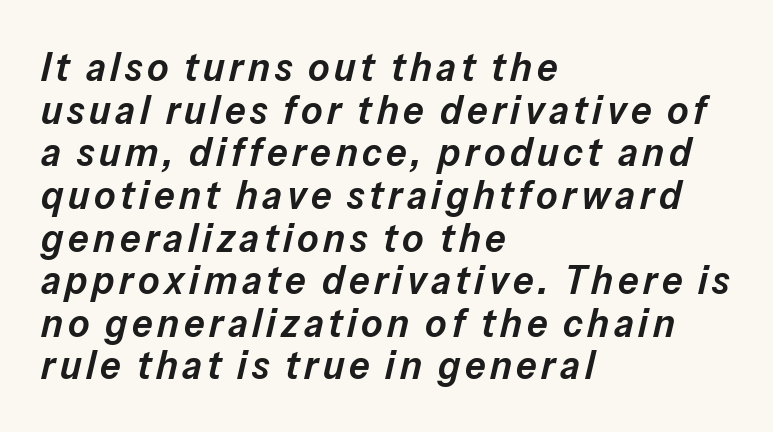
Q: Is the text bold? A: Semi-bold.
Q: Is the text italic (slanted)? A: Yes, it leans right by about 13 degrees.
Q: Is the text underlined? A: No.
Q: How is the paragraph aligned? A: Left-aligned.
Q: Is the spacing between lines tight, normal or loose? A: Tight.
Q: Width (condensed, normal, or wide)? A: Normal.
Q: Stroke contrast? A: Low.
Q: x-height? A: Medium.
Q: Monospaced? A: No.
